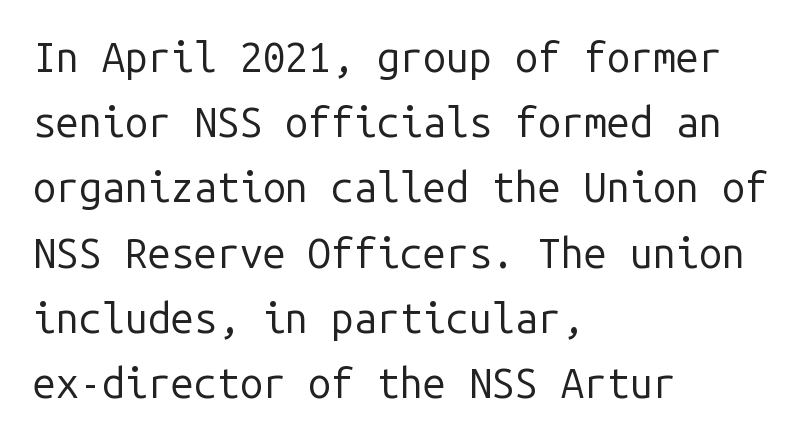
This sample uses plain, unmodified letter spacing. Tall strokes in this sample are plumb rather than angled. Any mark beneath the type? The region is blank. This sample has the even, mechanical cadence of fixed-width lettering. One-word summary of the alignment: left. What kind of face is this? One without serifs — a sans.
